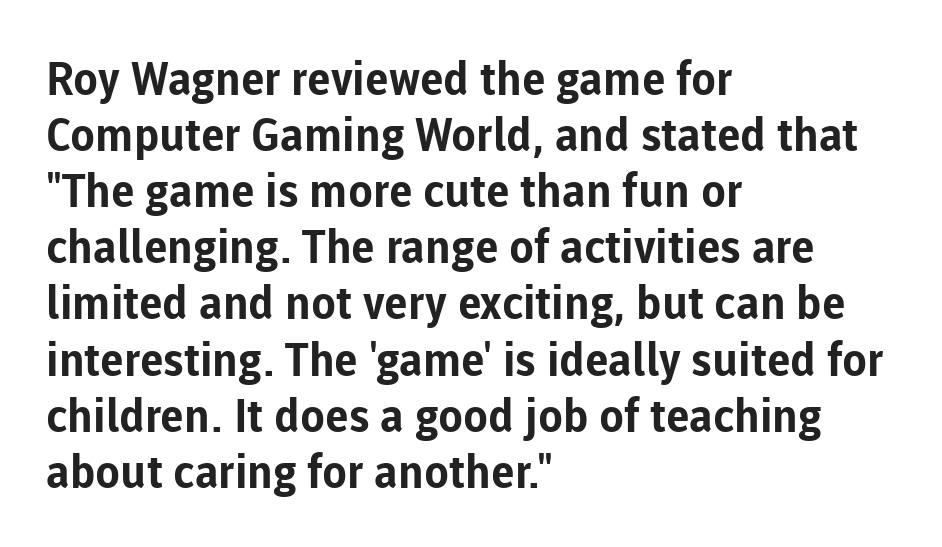
The image shows 46 px bold sans-serif type, upright; set left-aligned, line spacing 1.22x, normal letter spacing, not underlined; low stroke contrast and a medium x-height.
